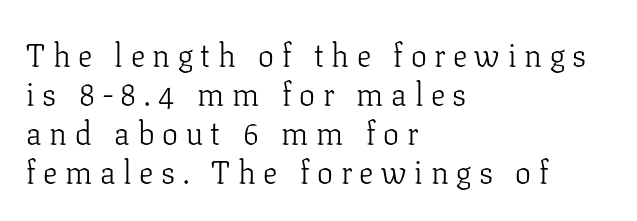
Q: Is the text bold? A: No.
Q: Is the text italic (slanted)? A: No, it is upright.
Q: Is the typeface a serif or a sans-serif typeface? A: Serif.
Q: Is the text underlined? A: No.
Q: How is the paragraph aligned? A: Left-aligned.
Q: Is the spacing between letters normal or unusually wide? A: Unusually wide.
Q: Width (condensed, normal, or wide)? A: Normal.
Q: Stroke contrast? A: Low.
Q: x-height? A: Medium.
Q: Monospaced? A: No.
